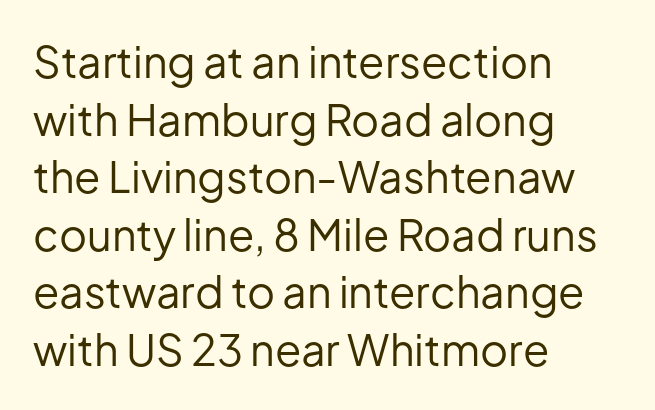
{"serif": "no", "italic": "no", "bold": "no", "weight": "regular", "width": "normal", "stroke_contrast": "low", "x_height": "medium", "monospaced": "no", "underline": "no", "align": "left", "line_spacing": "normal", "line_spacing_ratio": 1.34, "letter_spacing": "normal", "letter_spacing_em": 0.0, "glyph_px": 43}
